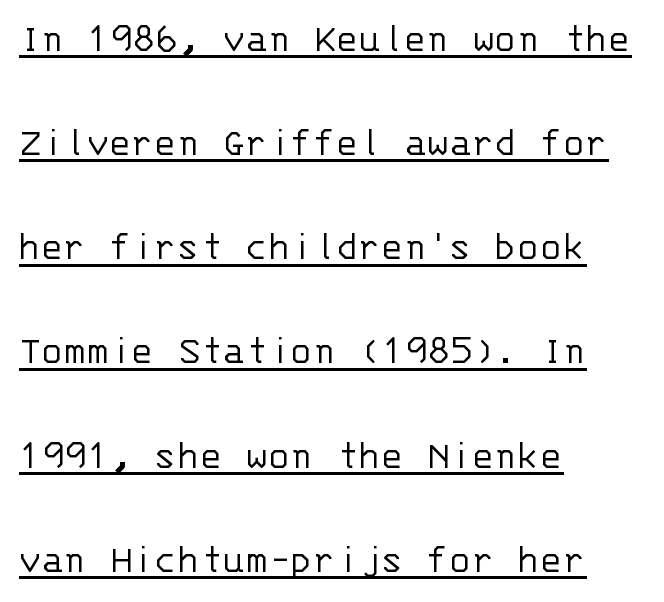
{"serif": "no", "italic": "no", "bold": "no", "weight": "light", "width": "normal", "stroke_contrast": "low", "x_height": "large", "monospaced": "yes", "underline": "yes", "align": "left", "line_spacing": "loose", "line_spacing_ratio": 2.48, "letter_spacing": "normal", "letter_spacing_em": 0.0, "glyph_px": 42}
